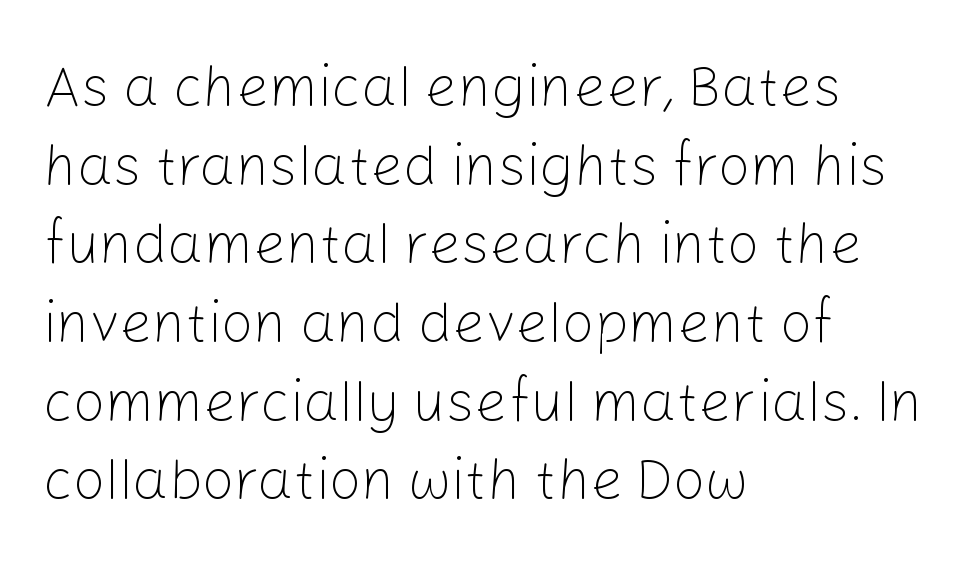
{"serif": "no", "italic": "no", "bold": "no", "weight": "light", "width": "normal", "stroke_contrast": "low", "x_height": "medium", "monospaced": "no", "underline": "no", "align": "left", "line_spacing": "normal", "line_spacing_ratio": 1.38, "letter_spacing": "normal", "letter_spacing_em": 0.0, "glyph_px": 57}
